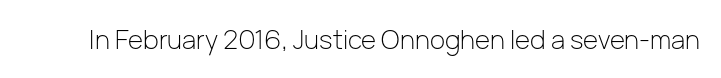
A roman cut, with each character standing at attention. Decoration check: the copy has no underline. The gaps between neighbouring characters are ordinary and unremarkable. Bold? No — there's no thickening of the strokes.
